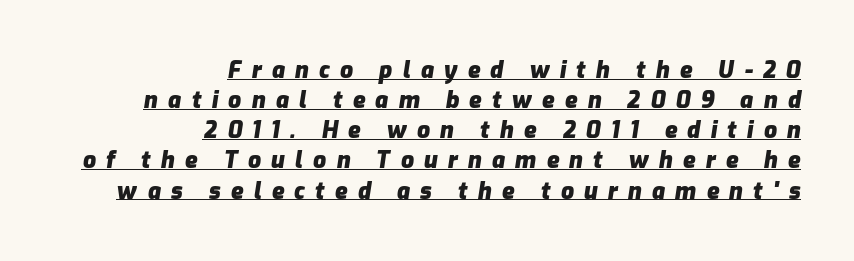
Q: Is the text bold? A: Yes.
Q: Is the text italic (slanted)? A: Yes, it leans right by about 9 degrees.
Q: Is the text underlined? A: Yes.
Q: How is the paragraph aligned? A: Right-aligned.
Q: Is the spacing between letters normal or unusually wide? A: Unusually wide.
Q: Is the spacing between lines tight, normal or loose? A: Normal.
